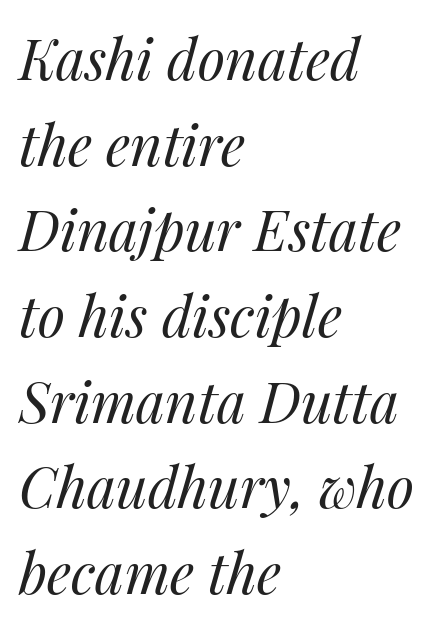
The image shows 56 px regular-weight type, italic (leaning right); set left-aligned, normal line spacing (1.53x), normal letter spacing, not underlined; medium stroke contrast and a medium x-height.
